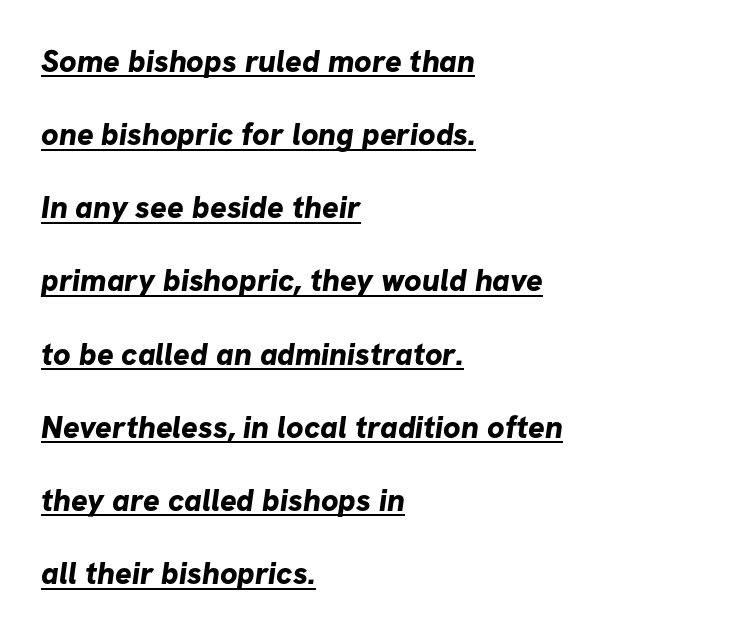
Q: Is the text bold? A: Yes.
Q: Is the typeface a serif or a sans-serif typeface? A: Sans-serif.
Q: Is the text underlined? A: Yes.
Q: How is the paragraph aligned? A: Left-aligned.
Q: Is the spacing between letters normal or unusually wide? A: Normal.
Q: Is the spacing between lines tight, normal or loose? A: Loose.
Q: Width (condensed, normal, or wide)? A: Normal.
Q: Stroke contrast? A: Low.
Q: x-height? A: Medium.
Q: Monospaced? A: No.
